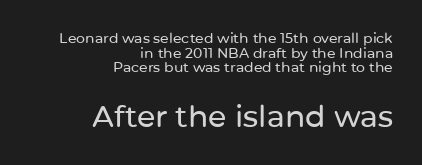
Compared with typical paragraphs, the rows here are closer together. Each word holds together tightly as a unit, with standard inter-letter gaps. Font category for this specimen: sans-serif. Here the designer chose a conventional face with non-uniform glyph widths. Plain, unruled lines of type. Teacher's note: observe the even right margin — that is flush-right alignment.
